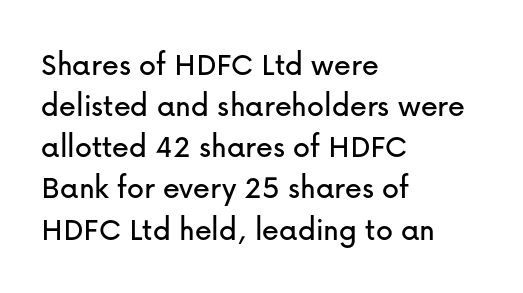
The image shows 34 px sans-serif type, upright; set left-aligned, line spacing 1.21x, normal letter spacing, not underlined; low stroke contrast and a medium x-height.
